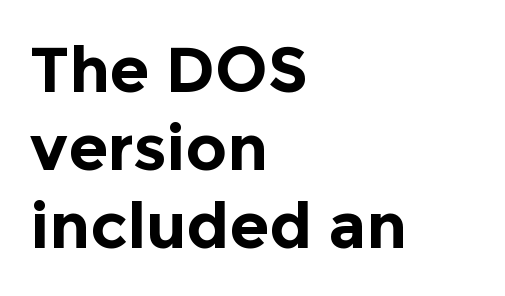
{"serif": "no", "italic": "no", "bold": "yes", "weight": "bold", "width": "normal", "x_height": "medium", "monospaced": "no", "underline": "no", "align": "left", "line_spacing_ratio": 1.22, "letter_spacing": "normal", "letter_spacing_em": 0.0, "glyph_px": 64}
